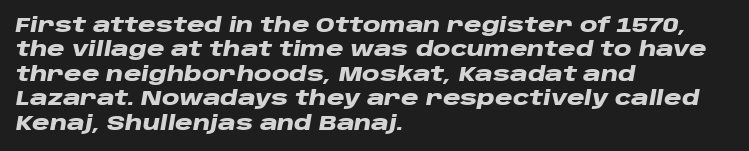
{"italic": "yes", "lean": "right", "slant_degrees": 10, "bold": "yes", "underline": "no", "align": "left", "line_spacing_ratio": 1.22, "letter_spacing": "normal", "letter_spacing_em": 0.0, "glyph_px": 20}
